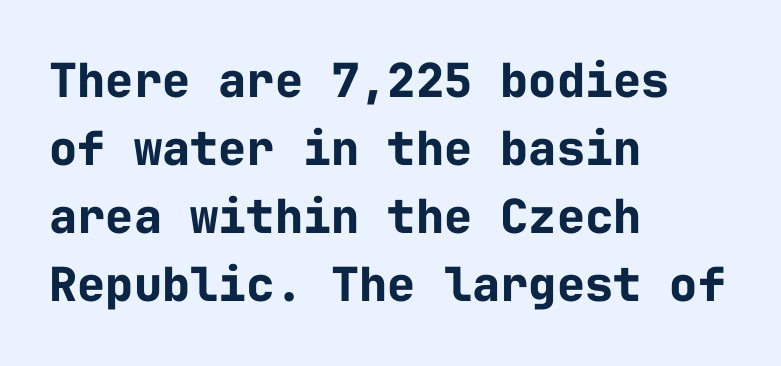
Is this a fixed-width face? Yes — each glyph sits in an identical cell. Bare-footed words on every line. Horizontal bands of white between lines are of average thickness. Pretty heavy lettering here — definitely bold. Type style note: lacks serifs. These lines were composed using upright roman letters.
